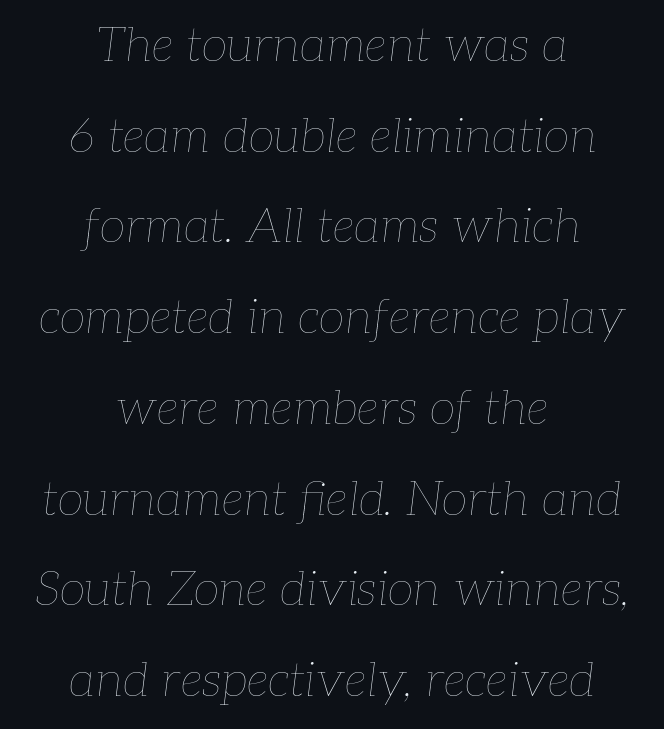
Q: Is the text bold? A: No.
Q: Is the text italic (slanted)? A: Yes, it leans right by about 7 degrees.
Q: Is the text underlined? A: No.
Q: How is the paragraph aligned? A: Centered.
Q: Is the spacing between letters normal or unusually wide? A: Normal.
Q: Width (condensed, normal, or wide)? A: Normal.
Q: Stroke contrast? A: Low.
Q: x-height? A: Medium.
Q: Monospaced? A: No.
